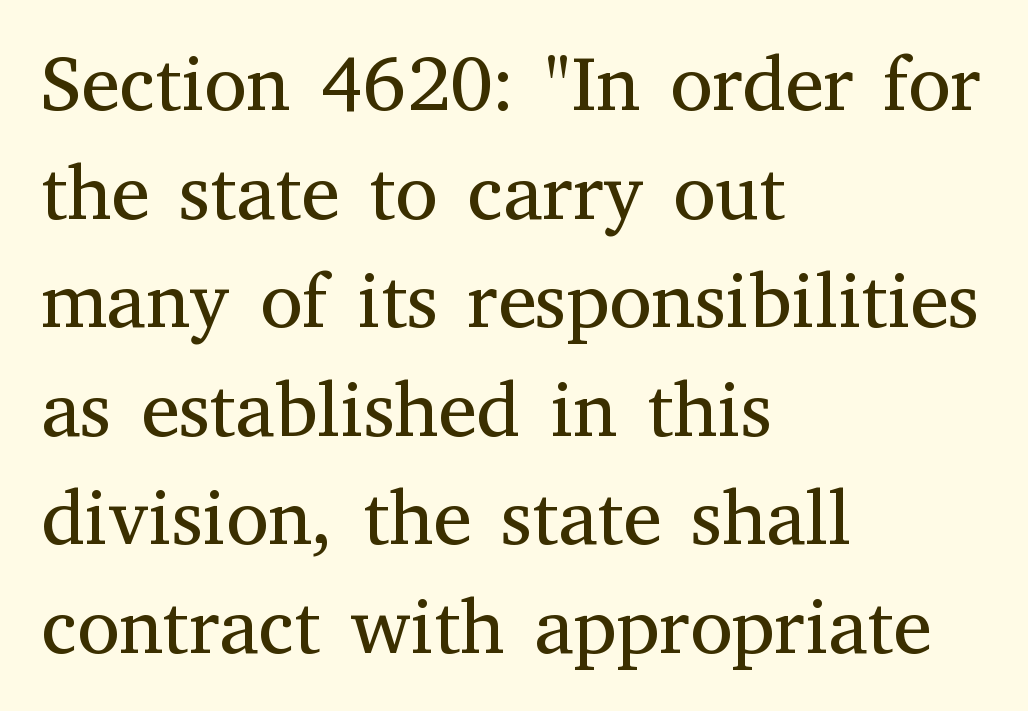
Q: Is the text bold? A: No.
Q: Is the text italic (slanted)? A: No, it is upright.
Q: Is the typeface a serif or a sans-serif typeface? A: Serif.
Q: Is the text underlined? A: No.
Q: How is the paragraph aligned? A: Left-aligned.
Q: Is the spacing between letters normal or unusually wide? A: Normal.
Q: Is the spacing between lines tight, normal or loose? A: Normal.
Q: Width (condensed, normal, or wide)? A: Normal.
Q: Stroke contrast? A: Medium.
Q: x-height? A: Medium.
Q: Monospaced? A: No.
